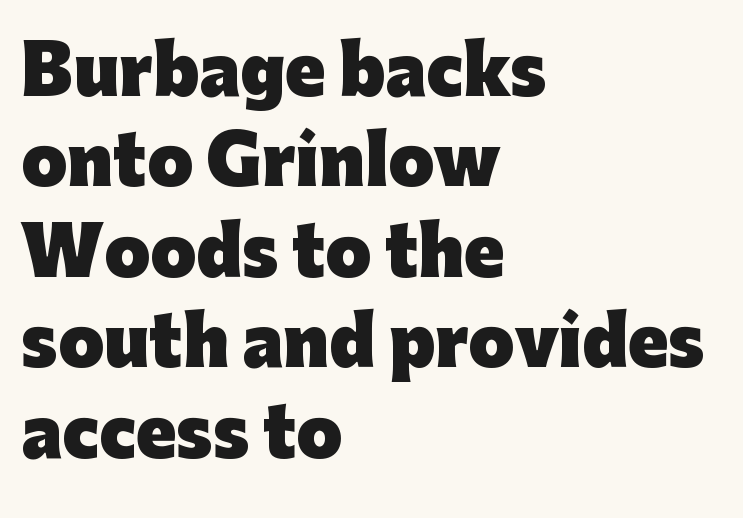
{"serif": "no", "italic": "no", "bold": "yes", "weight": "heavy", "width": "normal", "stroke_contrast": "low", "x_height": "medium", "monospaced": "no", "underline": "no", "align": "left", "line_spacing": "normal", "line_spacing_ratio": 1.37, "letter_spacing": "normal", "letter_spacing_em": 0.0, "glyph_px": 66}
